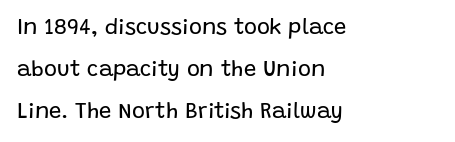
Q: Is the text bold? A: No.
Q: Is the text italic (slanted)? A: No, it is upright.
Q: Is the text underlined? A: No.
Q: How is the paragraph aligned? A: Left-aligned.
Q: Is the spacing between letters normal or unusually wide? A: Normal.
Q: Is the spacing between lines tight, normal or loose? A: Loose.
